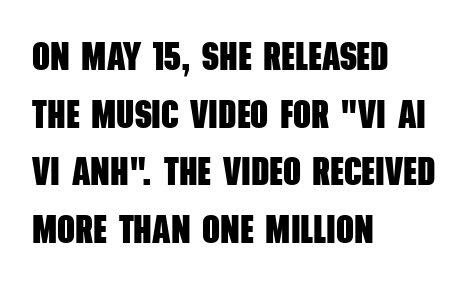
The image shows 39 px heavy, condensed sans-serif type; set left-aligned, normal line spacing (1.48x), normal letter spacing, not underlined; low stroke contrast and a large x-height.
